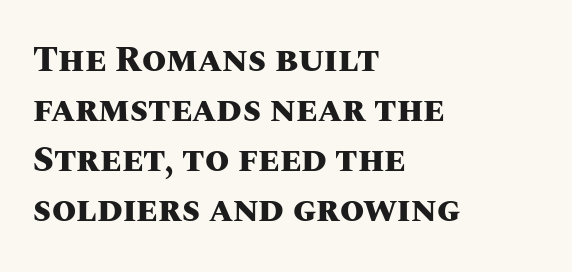
The rag falls on the right side of this text block. Posture: vertical. Summary of weight: heavy, a full bold. The glyphs are unaccompanied by any horizontal stroke below them. Words appear dense and cohesive because spacing is normal.
